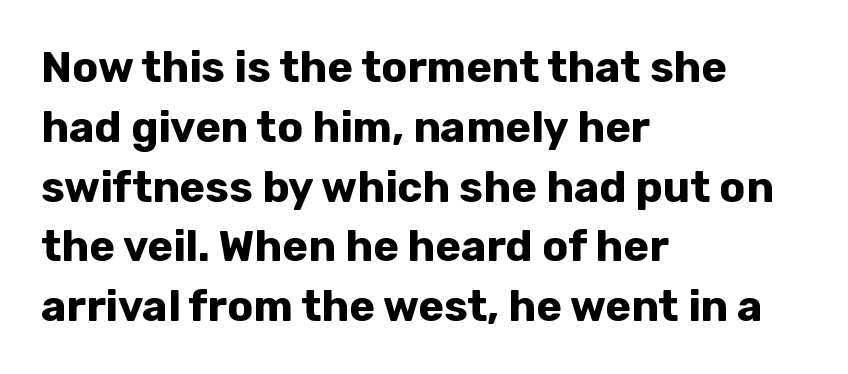
{"serif": "no", "italic": "no", "bold": "yes", "weight": "bold", "width": "normal", "stroke_contrast": "low", "x_height": "medium", "monospaced": "no", "underline": "no", "align": "left", "line_spacing": "normal", "line_spacing_ratio": 1.39, "letter_spacing": "normal", "letter_spacing_em": 0.0, "glyph_px": 43}
